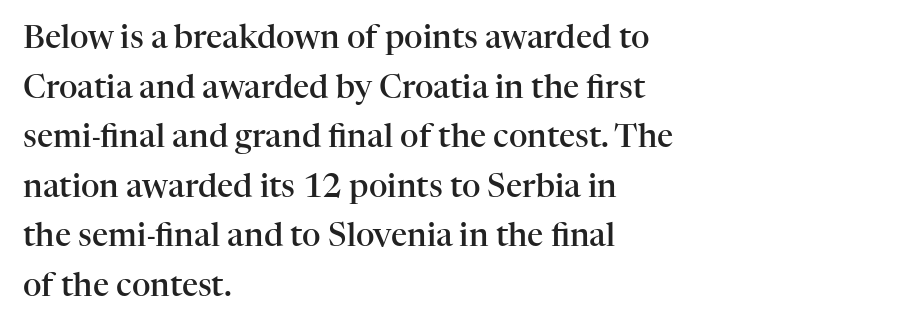
The image shows 32 px semibold serif type, upright; set left-aligned, normal line spacing (1.55x), normal letter spacing, not underlined; high stroke contrast and a medium x-height.
